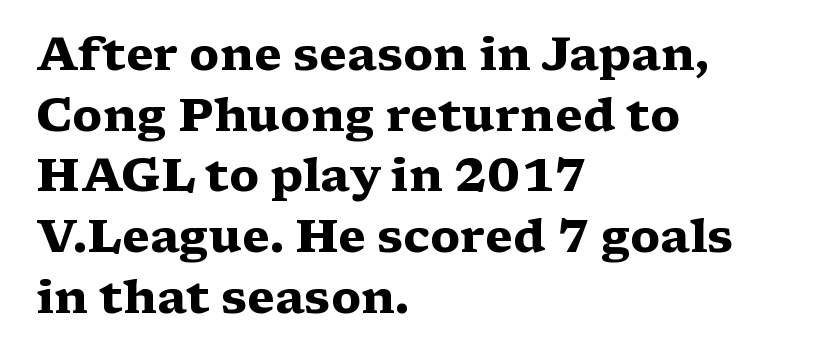
Q: Is the text bold? A: Yes.
Q: Is the text italic (slanted)? A: No, it is upright.
Q: Is the typeface a serif or a sans-serif typeface? A: Serif.
Q: Is the text underlined? A: No.
Q: How is the paragraph aligned? A: Left-aligned.
Q: Is the spacing between letters normal or unusually wide? A: Normal.
Q: Is the spacing between lines tight, normal or loose? A: Normal.
Q: Width (condensed, normal, or wide)? A: Wide.
Q: Stroke contrast? A: Medium.
Q: x-height? A: Medium.
Q: Monospaced? A: No.
